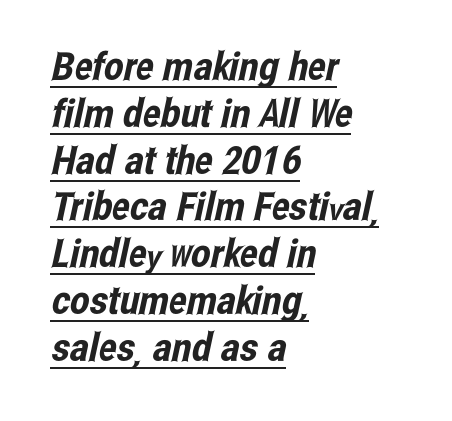
The image shows 39 px condensed sans-serif type; set left-aligned, line spacing 1.2x, normal letter spacing, underlined; low stroke contrast and a medium x-height.
